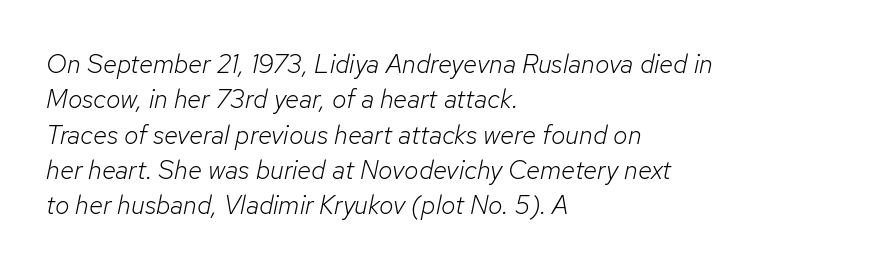
{"italic": "yes", "lean": "right", "slant_degrees": 12, "bold": "no", "underline": "no", "align": "left", "line_spacing": "normal", "line_spacing_ratio": 1.36, "letter_spacing": "normal", "letter_spacing_em": 0.0, "glyph_px": 26}
